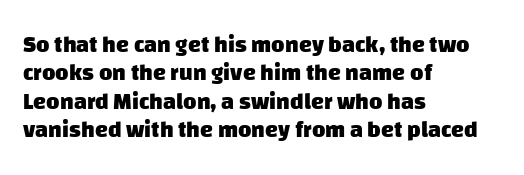
Words appear dense and cohesive because spacing is normal. A classic flush-left, rag-right setting is used for this passage. No word sits above an underline. The sample has been set heavy, in full bold.
